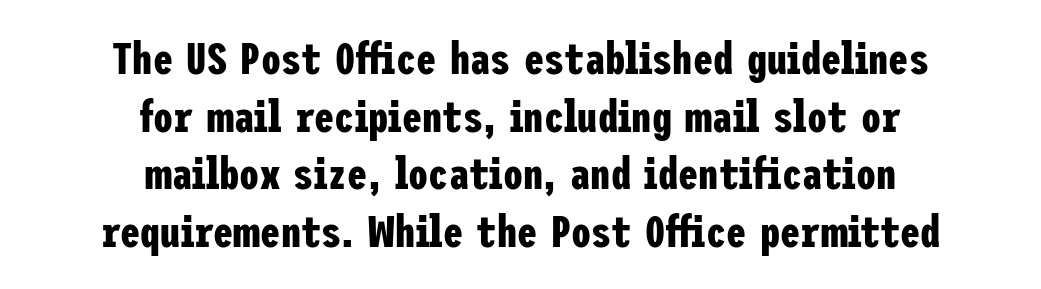
{"serif": "no", "italic": "no", "bold": "yes", "weight": "bold", "width": "condensed", "stroke_contrast": "low", "x_height": "medium", "underline": "no", "align": "center", "line_spacing": "normal", "line_spacing_ratio": 1.28, "letter_spacing": "normal", "letter_spacing_em": 0.0, "glyph_px": 45}
